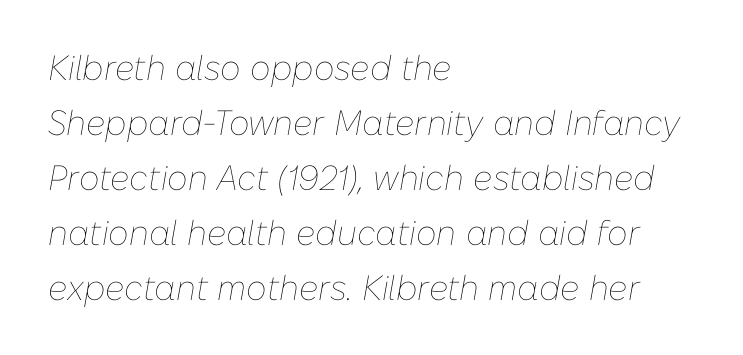
{"italic": "yes", "lean": "right", "slant_degrees": 10, "bold": "no", "weight": "thin", "width": "normal", "stroke_contrast": "low", "x_height": "medium", "monospaced": "no", "underline": "no", "align": "left", "line_spacing": "normal", "line_spacing_ratio": 1.57, "letter_spacing": "normal", "letter_spacing_em": 0.0, "glyph_px": 35}
